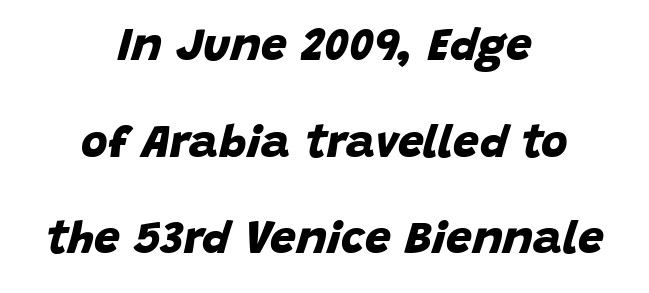
The image shows 46 px bold sans-serif type; set centered, loose line spacing (2.1x), normal letter spacing, not underlined; low stroke contrast and a large x-height.
